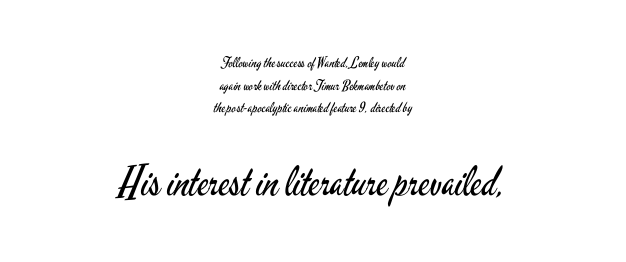
The image shows 41 px regular-weight, condensed sans-serif type; set centered, normal line spacing (1.62x), normal letter spacing, not underlined; the second (bottom) block is 2.93x larger; low stroke contrast and a small x-height.
